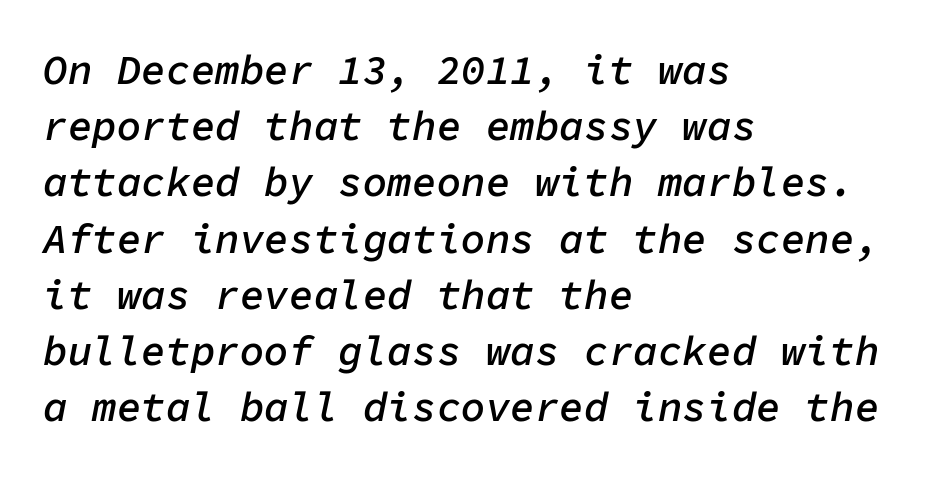
A typesetter would call this monospace, since all characters share one set width. These words are printed semibold, heavier than regular yet not bold. The ragged edge is on the right, which tells us the setting is flush left. Rows of type keep a routine distance in the vertical direction. The gap between lines stays unmarked. Standard letterfit; no display-style spreading of the glyphs.
